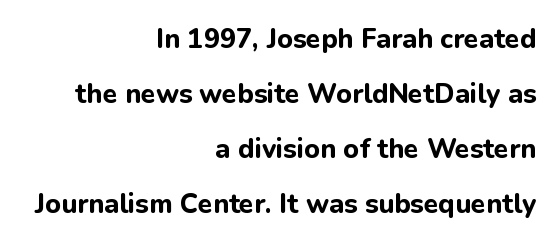
{"italic": "no", "bold": "yes", "underline": "no", "align": "right", "line_spacing": "loose", "line_spacing_ratio": 2.04, "letter_spacing": "normal", "letter_spacing_em": 0.0, "glyph_px": 27}
